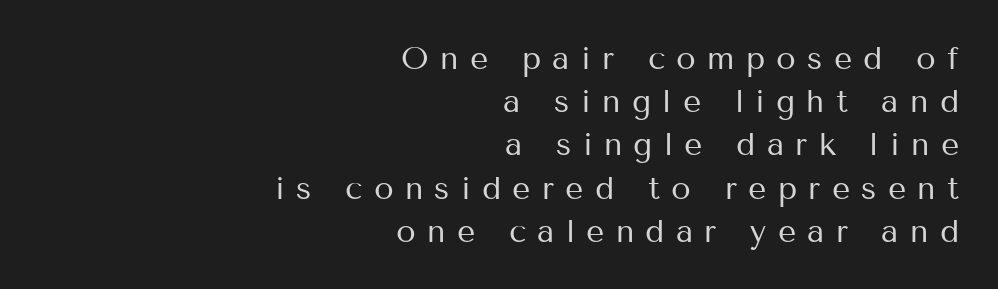
Q: Is the text bold? A: No.
Q: Is the text italic (slanted)? A: No, it is upright.
Q: Is the typeface a serif or a sans-serif typeface? A: Sans-serif.
Q: Is the text underlined? A: No.
Q: How is the paragraph aligned? A: Right-aligned.
Q: Is the spacing between letters normal or unusually wide? A: Unusually wide.
Q: Is the spacing between lines tight, normal or loose? A: Normal.
Q: Width (condensed, normal, or wide)? A: Normal.
Q: Stroke contrast? A: Medium.
Q: x-height? A: Medium.
Q: Monospaced? A: No.
